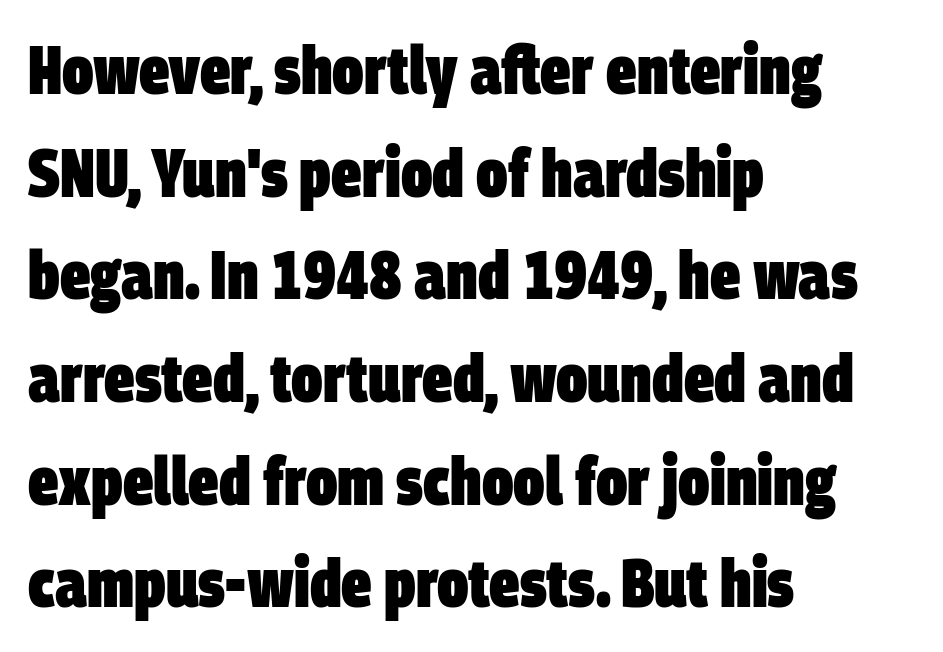
{"serif": "no", "bold": "yes", "weight": "heavy", "width": "condensed", "stroke_contrast": "low", "x_height": "large", "monospaced": "no", "underline": "no", "align": "left", "line_spacing": "normal", "line_spacing_ratio": 1.51, "letter_spacing": "normal", "letter_spacing_em": 0.0, "glyph_px": 68}
